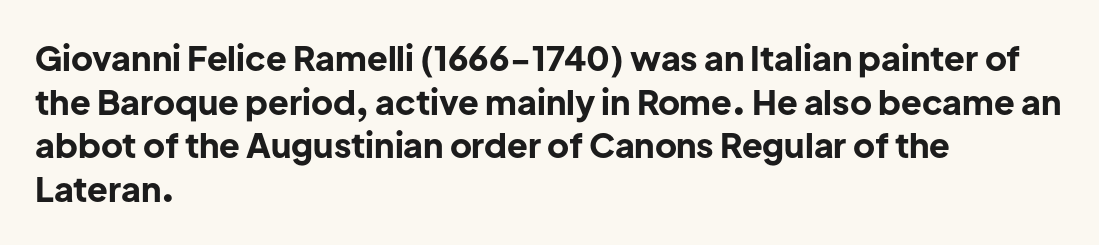
Quick note: not italic, upright. Nothing sits at the stroke ends, so this counts as sans-serif. Horizontally, the lines are justified to the leading edge only. Does the weight exceed regular? Yes, all the way to bold. Honestly, the letter spacing is just normal — you wouldn't notice it.
